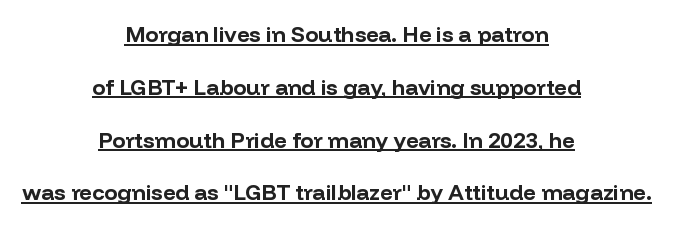
The image shows 22 px bold type, upright; set centered, loose line spacing (2.4x), normal letter spacing, underlined.
